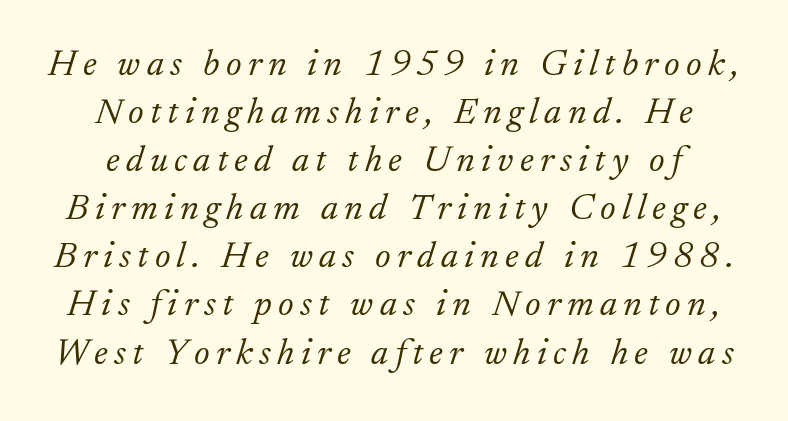
Q: Is the text bold? A: No.
Q: Is the text italic (slanted)? A: Yes, it leans right by about 17 degrees.
Q: Is the typeface a serif or a sans-serif typeface? A: Serif.
Q: Is the text underlined? A: No.
Q: Is the spacing between lines tight, normal or loose? A: Normal.
Q: Width (condensed, normal, or wide)? A: Normal.
Q: Stroke contrast? A: Low.
Q: x-height? A: Small.
Q: Monospaced? A: No.
